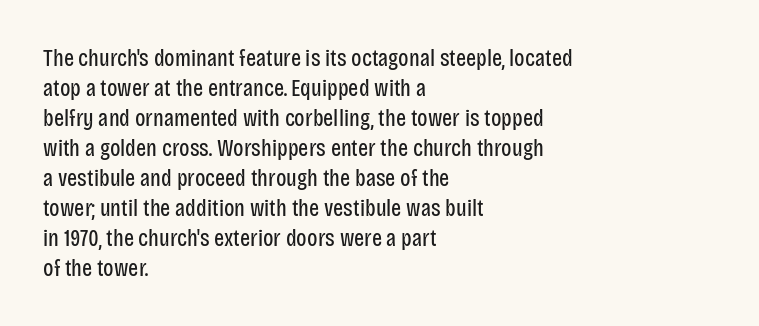
Q: Is the text bold? A: No.
Q: Is the text italic (slanted)? A: No, it is upright.
Q: Is the text underlined? A: No.
Q: How is the paragraph aligned? A: Left-aligned.
Q: Is the spacing between letters normal or unusually wide? A: Normal.
Q: Is the spacing between lines tight, normal or loose? A: Normal.
